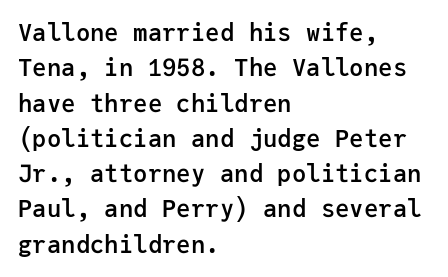
The image shows 24 px text type, upright; set left-aligned, normal line spacing (1.47x), normal letter spacing, not underlined.
